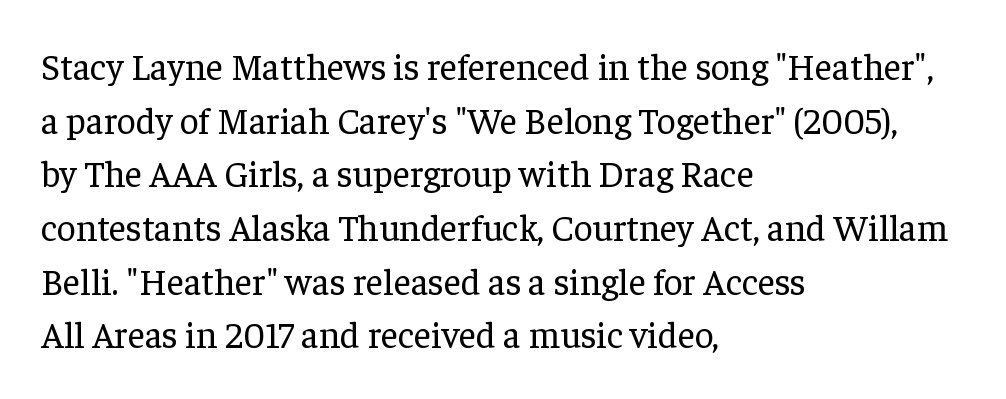
{"serif": "yes", "italic": "no", "bold": "no", "weight": "regular", "width": "normal", "stroke_contrast": "low", "x_height": "medium", "monospaced": "no", "underline": "no", "align": "left", "line_spacing": "normal", "line_spacing_ratio": 1.45, "letter_spacing": "normal", "letter_spacing_em": 0.0, "glyph_px": 37}
